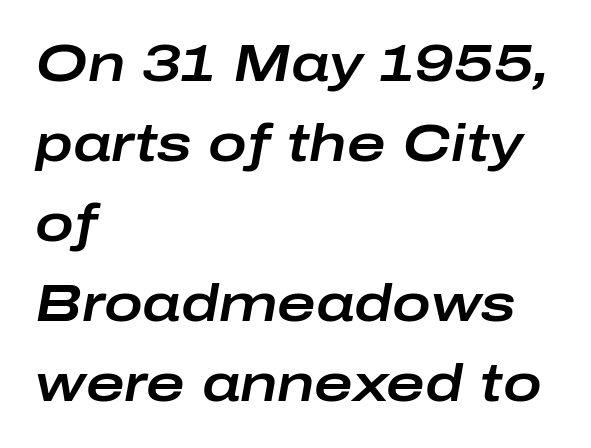
Q: Is the text italic (slanted)? A: Yes, it leans right by about 10 degrees.
Q: Is the text underlined? A: No.
Q: How is the paragraph aligned? A: Left-aligned.
Q: Is the spacing between letters normal or unusually wide? A: Normal.
Q: Is the spacing between lines tight, normal or loose? A: Normal.
Q: Width (condensed, normal, or wide)? A: Wide.
Q: Stroke contrast? A: Low.
Q: x-height? A: Medium.
Q: Monospaced? A: No.
